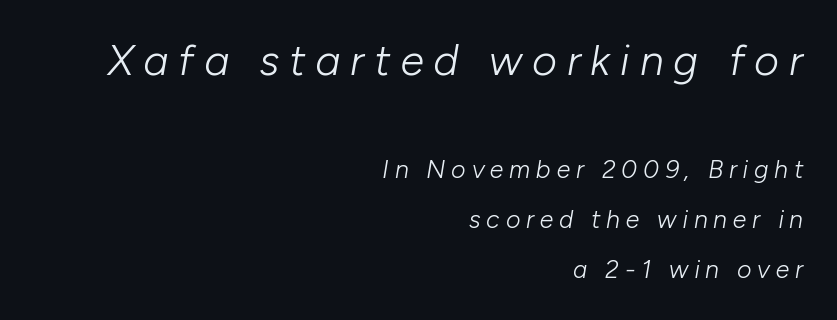
The image shows 43 px light type, italic (leaning right); set right-aligned, loose line spacing (2.0x), unusually wide letter spacing (+0.23 em), not underlined; the first (top) block is 1.72x larger; low stroke contrast and a medium x-height.
